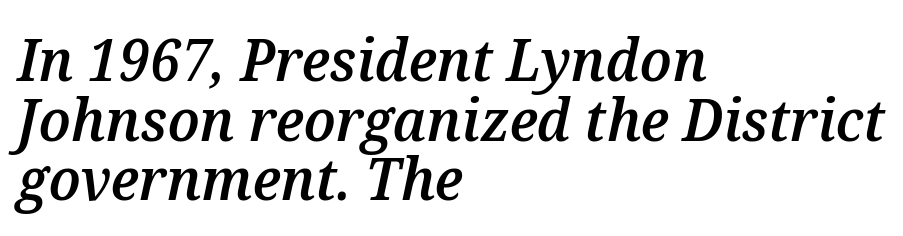
Q: Is the text bold? A: Semi-bold.
Q: Is the text italic (slanted)? A: Yes, it leans right by about 12 degrees.
Q: Is the text underlined? A: No.
Q: How is the paragraph aligned? A: Left-aligned.
Q: Is the spacing between letters normal or unusually wide? A: Normal.
Q: Is the spacing between lines tight, normal or loose? A: Tight.
Q: Width (condensed, normal, or wide)? A: Normal.
Q: Stroke contrast? A: Medium.
Q: x-height? A: Medium.
Q: Monospaced? A: No.
